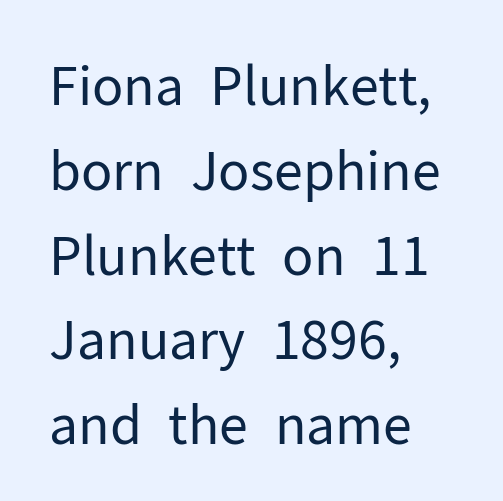
This is not heavy type; no bold has been used. It's the straight-up-and-down kind of type. What stands out about the letter spacing? Nothing — it is the standard amount. Spacing verdict: proportional, widths tailored to each character. Nobody drew a line under any word here. Unlike a traditional serif, this face leaves its strokes unadorned.
